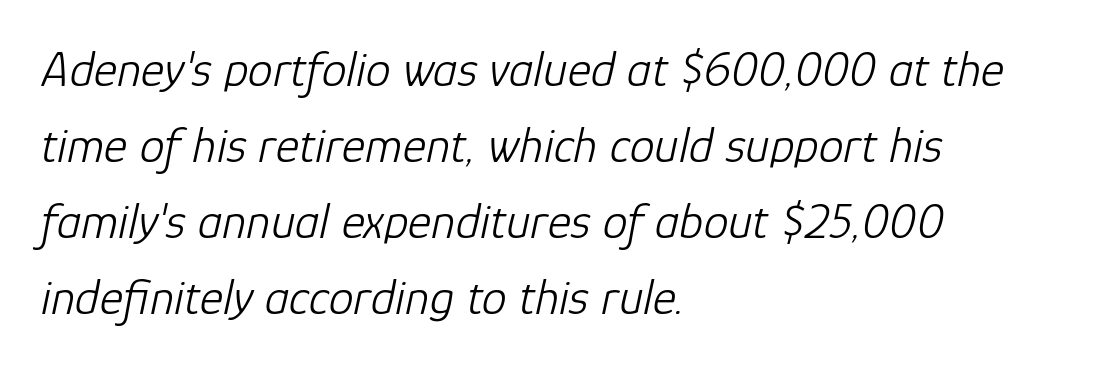
{"italic": "yes", "lean": "right", "slant_degrees": 12, "bold": "no", "weight": "light", "width": "normal", "stroke_contrast": "low", "x_height": "medium", "monospaced": "no", "underline": "no", "align": "left", "line_spacing": "normal", "line_spacing_ratio": 1.52, "letter_spacing": "normal", "letter_spacing_em": 0.0, "glyph_px": 50}
